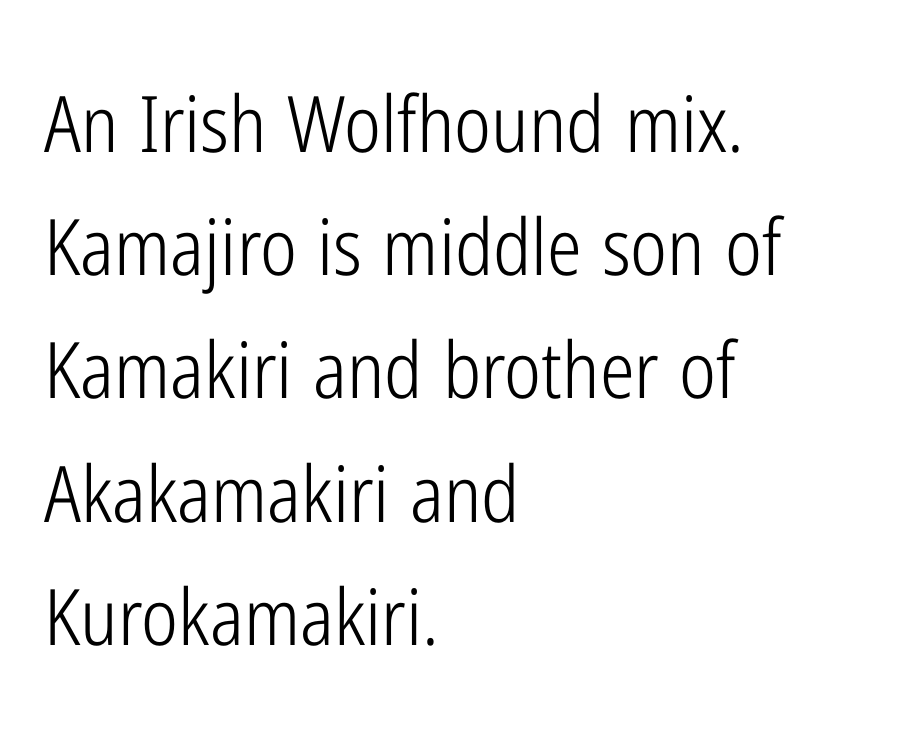
The image shows 78 px light, condensed sans-serif type, upright; set left-aligned, normal line spacing (1.58x), normal letter spacing, not underlined; low stroke contrast and a medium x-height.
